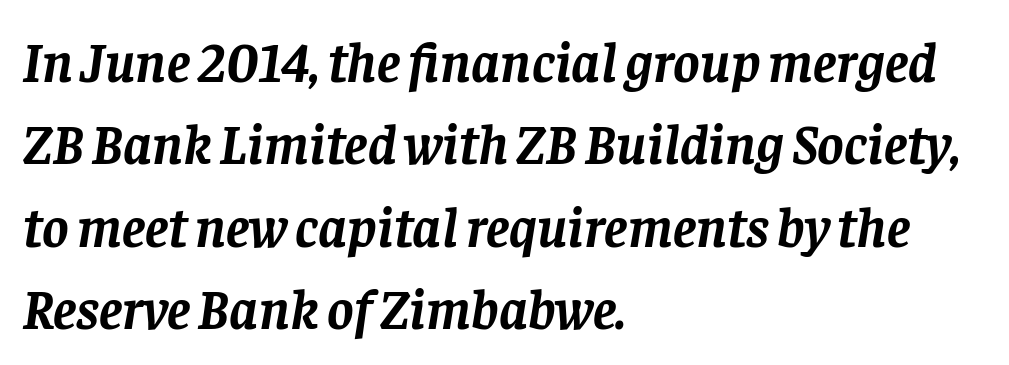
Decoration check: the copy has no underline. The rendering uses natural spacing where letterforms have individual widths. Strokes here are thick enough to call this a true bold. The paragraph shown leans on its left margin. Little horizontal feet cap the strokes, marking this as serif type. The space between consecutive lines is moderate.
